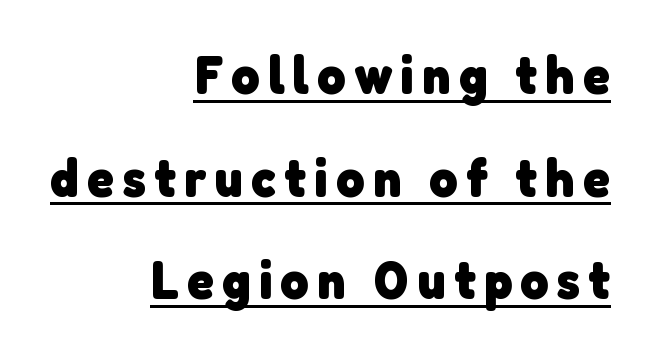
{"serif": "no", "bold": "yes", "weight": "heavy", "width": "normal", "stroke_contrast": "low", "x_height": "medium", "monospaced": "no", "underline": "yes", "align": "right", "line_spacing": "loose", "line_spacing_ratio": 1.9, "glyph_px": 54}
